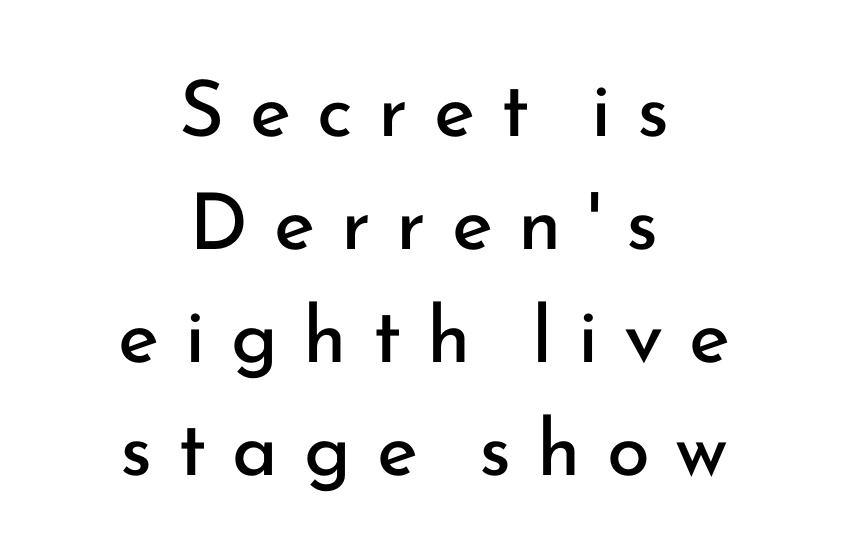
Check under the words: just untouched page. The type is letterspaced generously, with wide tracking. Weight: in the light-to-regular range. Each letter's strokes conclude bluntly, with no projecting serifs. Quick note: not italic, upright.
